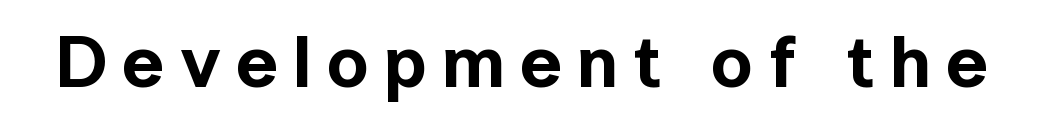
Q: Is the text italic (slanted)? A: No, it is upright.
Q: Is the typeface a serif or a sans-serif typeface? A: Sans-serif.
Q: Is the text underlined? A: No.
Q: Is the spacing between letters normal or unusually wide? A: Unusually wide.
Q: Width (condensed, normal, or wide)? A: Normal.
Q: x-height? A: Medium.
Q: Monospaced? A: No.
